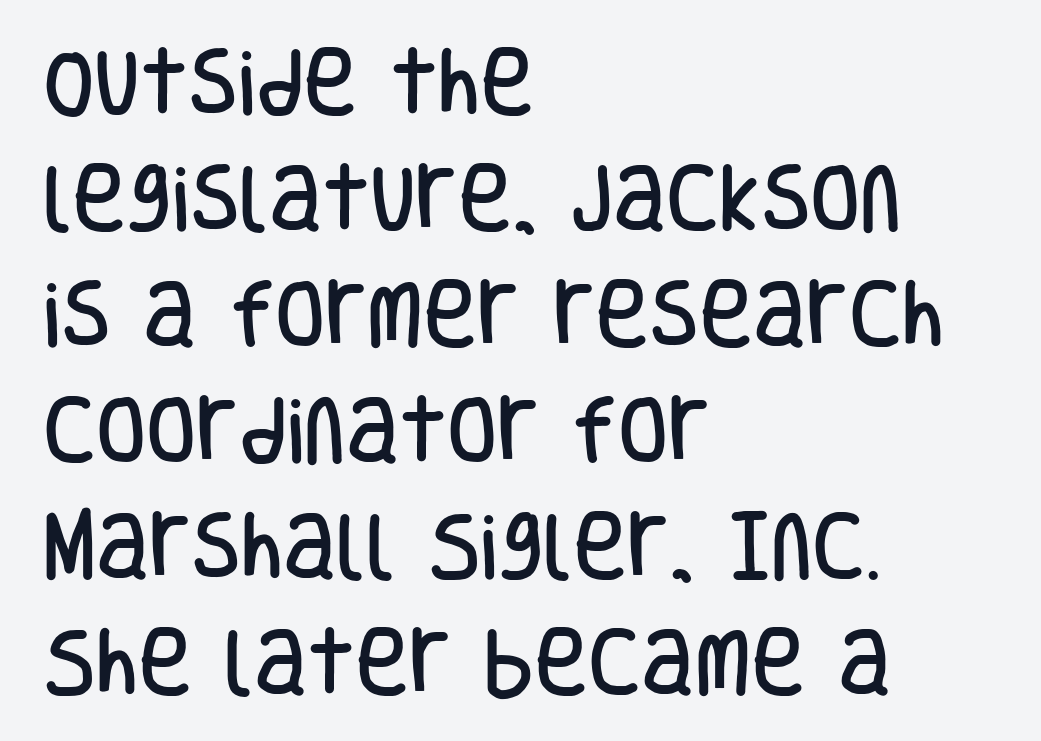
Q: Is the text italic (slanted)? A: No, it is upright.
Q: Is the typeface a serif or a sans-serif typeface? A: Sans-serif.
Q: Is the text underlined? A: No.
Q: How is the paragraph aligned? A: Left-aligned.
Q: Is the spacing between letters normal or unusually wide? A: Normal.
Q: Is the spacing between lines tight, normal or loose? A: Normal.
Q: Width (condensed, normal, or wide)? A: Condensed.
Q: Stroke contrast? A: Low.
Q: x-height? A: Large.
Q: Monospaced? A: No.
